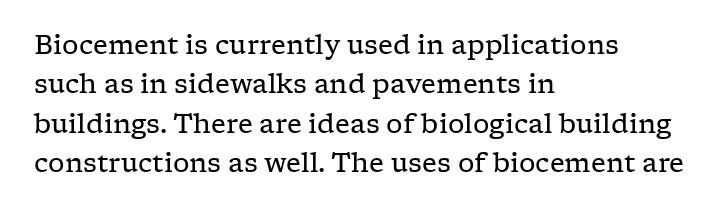
Q: Is the text bold? A: No.
Q: Is the text italic (slanted)? A: No, it is upright.
Q: Is the text underlined? A: No.
Q: How is the paragraph aligned? A: Left-aligned.
Q: Is the spacing between letters normal or unusually wide? A: Normal.
Q: Is the spacing between lines tight, normal or loose? A: Normal.
